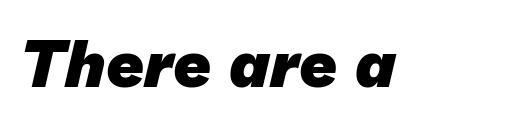
The image shows 66 px heavy sans-serif type; set normal letter spacing, not underlined; low stroke contrast and a medium x-height.
